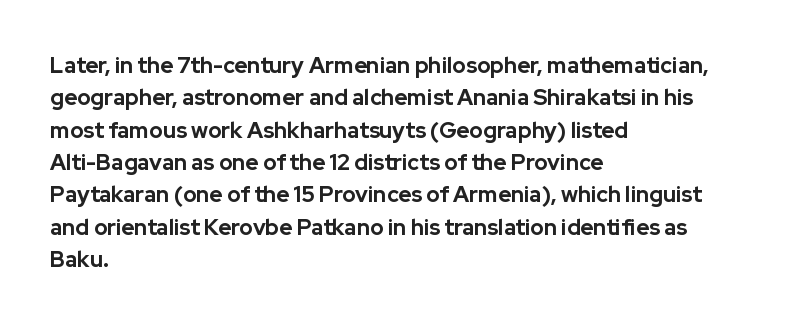
The image shows 22 px bold type, upright; set left-aligned, normal line spacing (1.47x), normal letter spacing, not underlined.
